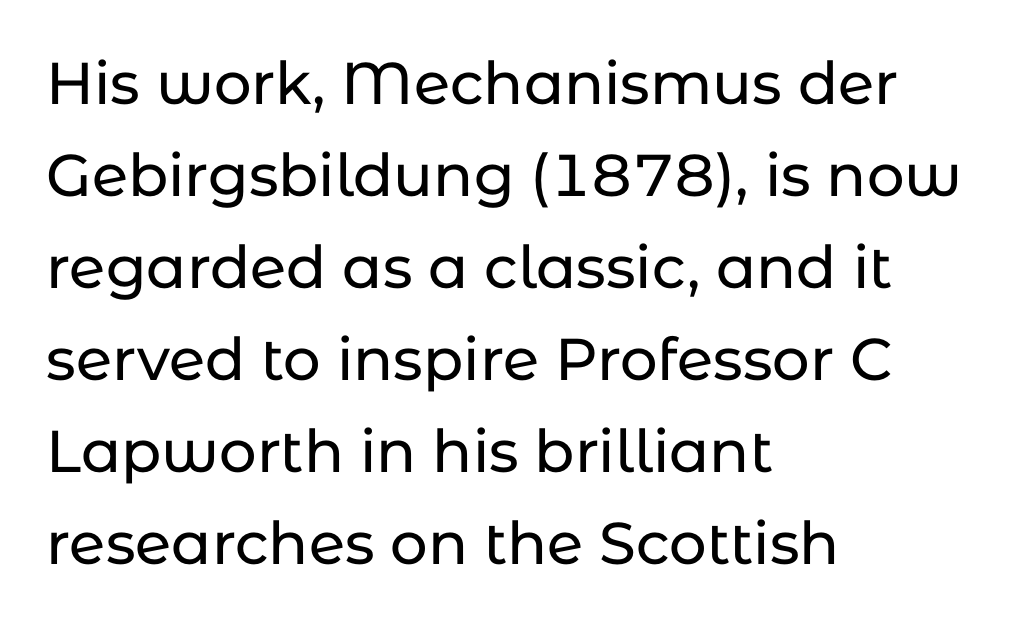
The image shows 59 px sans-serif type, upright; set left-aligned, normal line spacing (1.56x), normal letter spacing, not underlined; low stroke contrast and a medium x-height.
